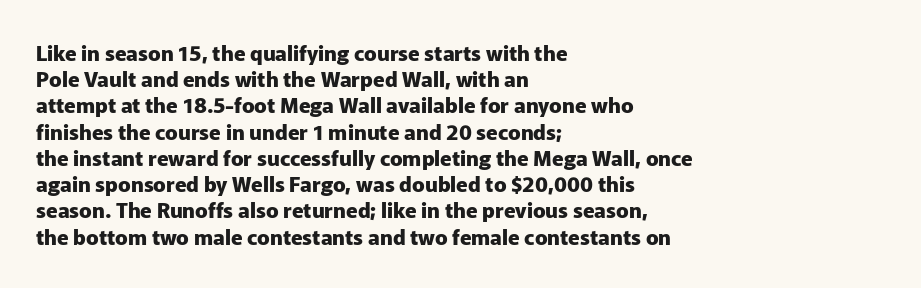
{"italic": "no", "bold": "yes", "underline": "no", "align": "left", "line_spacing": "normal", "line_spacing_ratio": 1.25, "letter_spacing": "normal", "letter_spacing_em": 0.0, "glyph_px": 21}
